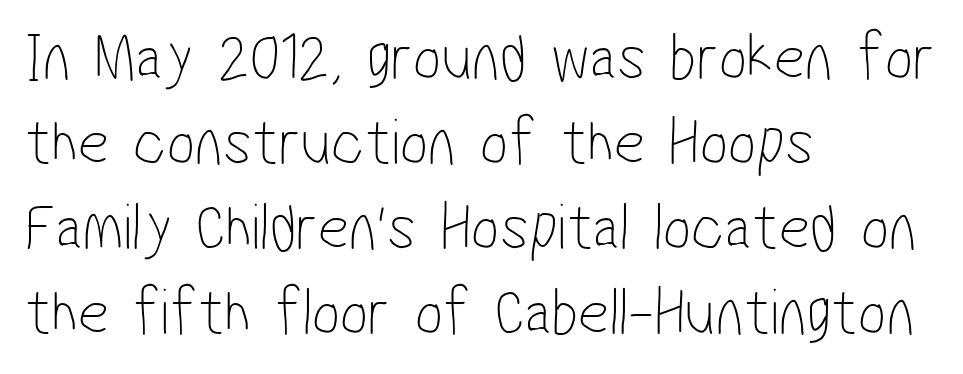
{"serif": "no", "bold": "no", "weight": "thin", "width": "condensed", "stroke_contrast": "low", "x_height": "medium", "monospaced": "no", "underline": "no", "align": "left", "line_spacing": "normal", "line_spacing_ratio": 1.27, "letter_spacing": "normal", "letter_spacing_em": 0.0, "glyph_px": 67}
